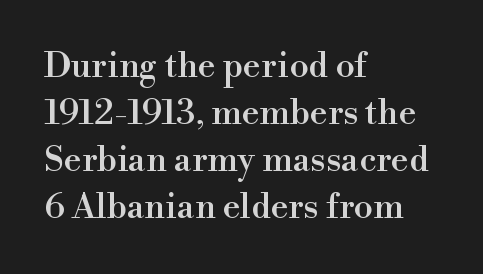
{"serif": "yes", "italic": "no", "width": "normal", "stroke_contrast": "high", "x_height": "small", "monospaced": "no", "underline": "no", "align": "left", "line_spacing": "normal", "line_spacing_ratio": 1.34, "letter_spacing": "normal", "letter_spacing_em": 0.0, "glyph_px": 35}
